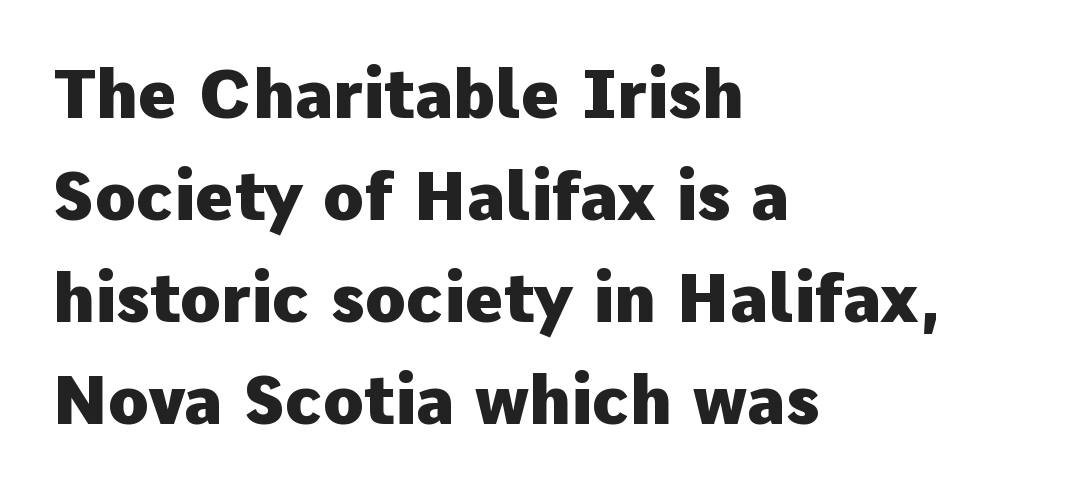
Q: Is the text bold? A: Yes.
Q: Is the text italic (slanted)? A: No, it is upright.
Q: Is the typeface a serif or a sans-serif typeface? A: Sans-serif.
Q: Is the text underlined? A: No.
Q: How is the paragraph aligned? A: Left-aligned.
Q: Is the spacing between letters normal or unusually wide? A: Normal.
Q: Is the spacing between lines tight, normal or loose? A: Normal.
Q: Width (condensed, normal, or wide)? A: Normal.
Q: Stroke contrast? A: Low.
Q: x-height? A: Medium.
Q: Monospaced? A: No.
